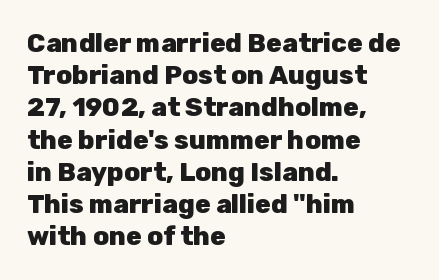
Descenders hang freely into open space. Rendered with straight, roman letterforms. The strokes are fattened all the way to bold. This rendering uses left alignment, leaving the right contour irregular.
